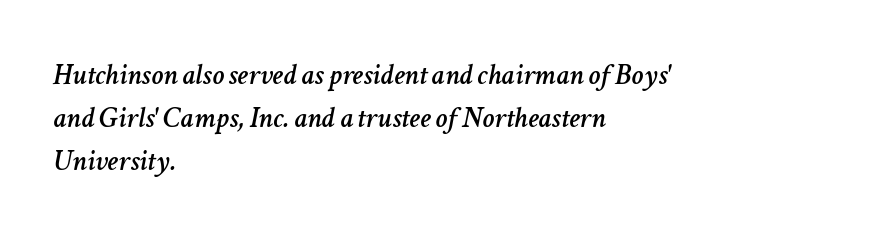
The image shows 30 px text type, italic (leaning right); set left-aligned, normal line spacing (1.44x), normal letter spacing, not underlined; low stroke contrast and a medium x-height.
